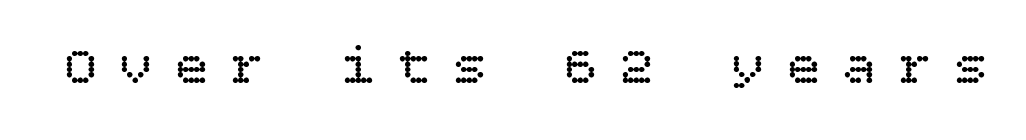
A typesetter would call this heavily tracked-out type. Is this a heavy cut? Hardly; it is regular or lighter. Check the space under the baseline: it is left empty. The lettering holds an erect, upright posture throughout.
